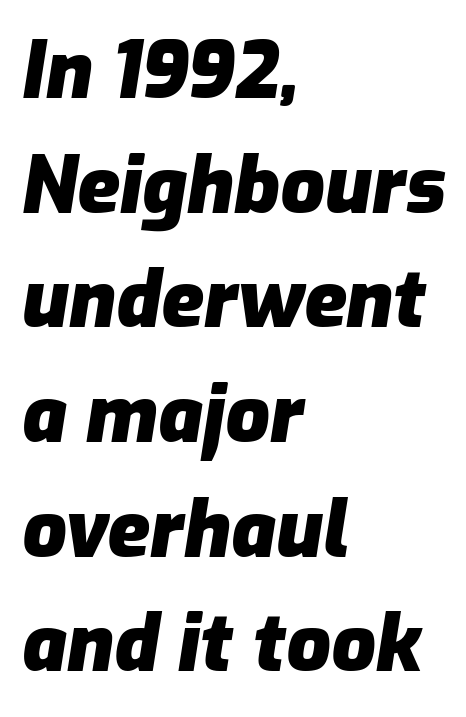
The image shows 78 px heavy type, italic (leaning right); set left-aligned, normal line spacing (1.47x), normal letter spacing, not underlined; low stroke contrast and a medium x-height.
